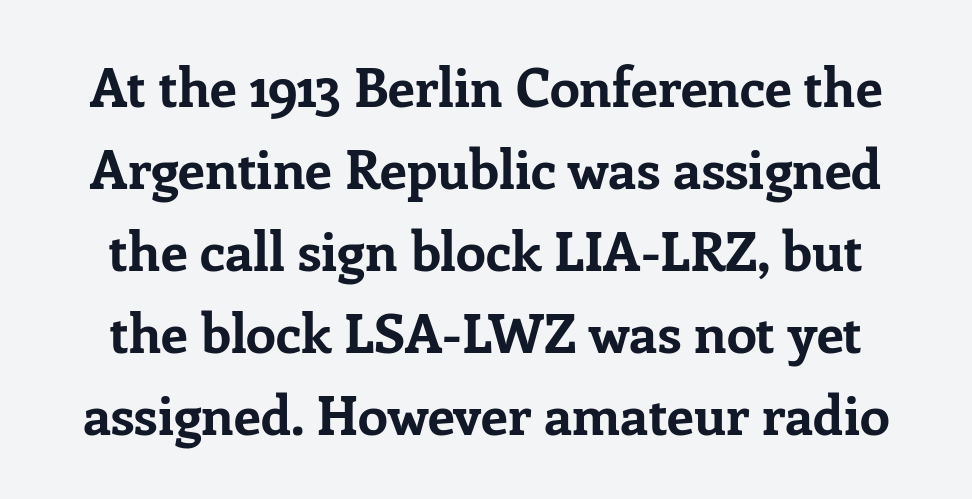
The image shows 54 px bold serif type, upright; set normal line spacing (1.52x), normal letter spacing, not underlined; low stroke contrast and a medium x-height.
